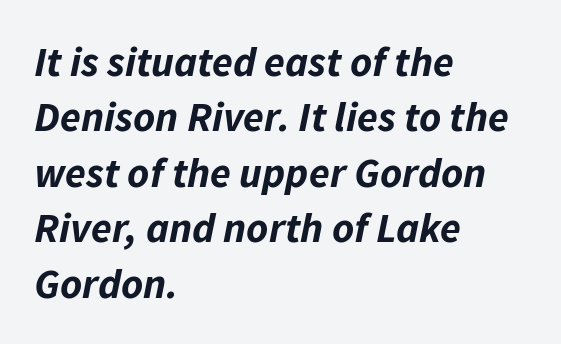
Q: Is the text bold? A: Yes.
Q: Is the text italic (slanted)? A: Yes, it leans right by about 11 degrees.
Q: Is the text underlined? A: No.
Q: How is the paragraph aligned? A: Left-aligned.
Q: Is the spacing between letters normal or unusually wide? A: Normal.
Q: Is the spacing between lines tight, normal or loose? A: Normal.
Q: Width (condensed, normal, or wide)? A: Normal.
Q: Stroke contrast? A: Low.
Q: x-height? A: Medium.
Q: Monospaced? A: No.
